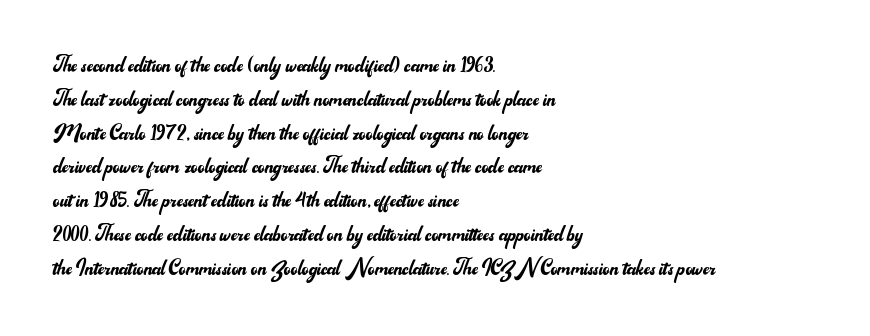
Descenders are the only things crossing below the line. Compared with typical paragraphs, the rows here are spaced about the same. The setting favours the left margin, as ordinary paragraphs usually do.
